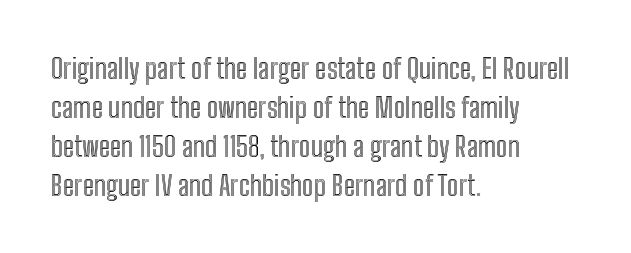
Quick note: interline space is typical. The rendering keeps characters at their native spacing. This is the regular roman posture of the typeface. Leftover space on each line is placed entirely after the last word. Character widths vary here, with narrow letters taking less room than wide ones.
